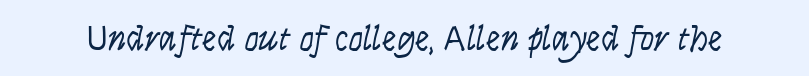
The image shows 36 px light, condensed type, italic (leaning right); set normal letter spacing, not underlined; low stroke contrast and a large x-height.
